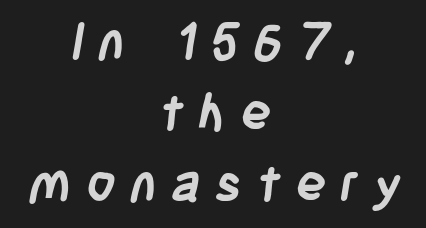
Reading down the column, the eye jumps a familiar distance to each next line. Nobody drew a line under any word here. The passage shown has open, widely tracked lettering throughout. These lines carry a lot of weight — the face is fully bold.
